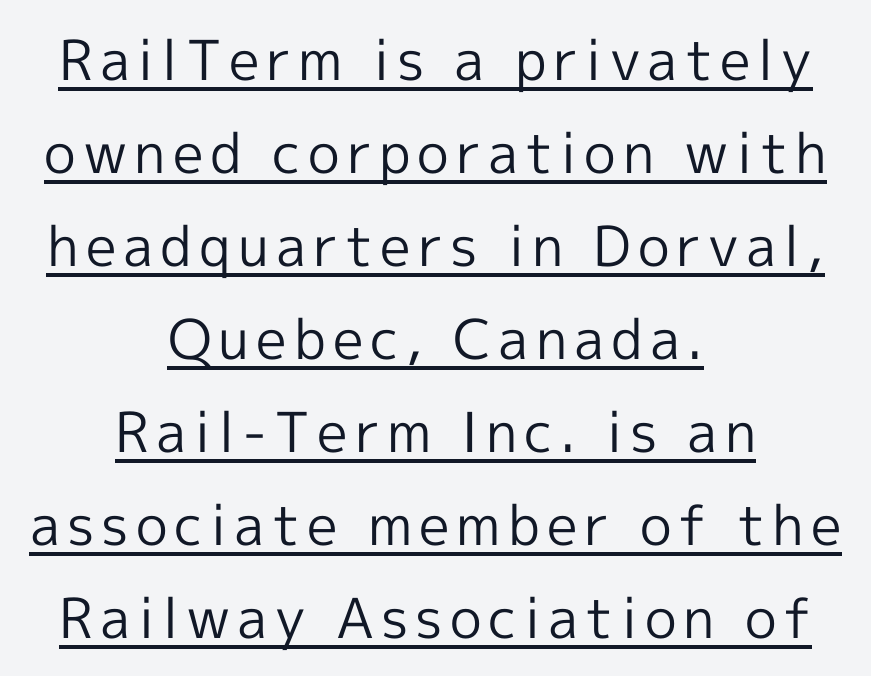
Q: Is the text bold? A: No.
Q: Is the text italic (slanted)? A: No, it is upright.
Q: Is the typeface a serif or a sans-serif typeface? A: Sans-serif.
Q: Is the text underlined? A: Yes.
Q: How is the paragraph aligned? A: Centered.
Q: Is the spacing between lines tight, normal or loose? A: Normal.
Q: Width (condensed, normal, or wide)? A: Normal.
Q: x-height? A: Medium.
Q: Monospaced? A: No.
